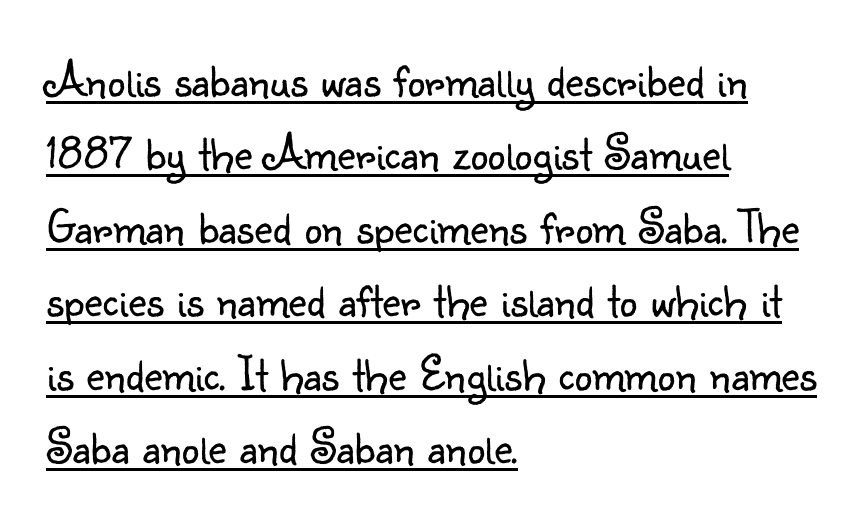
Heft: none added — not bold. The letters sit at their default tracking, neither squeezed nor spread. Font category for this specimen: sans-serif. This is underlined copy, the kind a proofreader might mark for attention. Is this a fixed-width face? No — the glyphs have proportional, varying widths.
